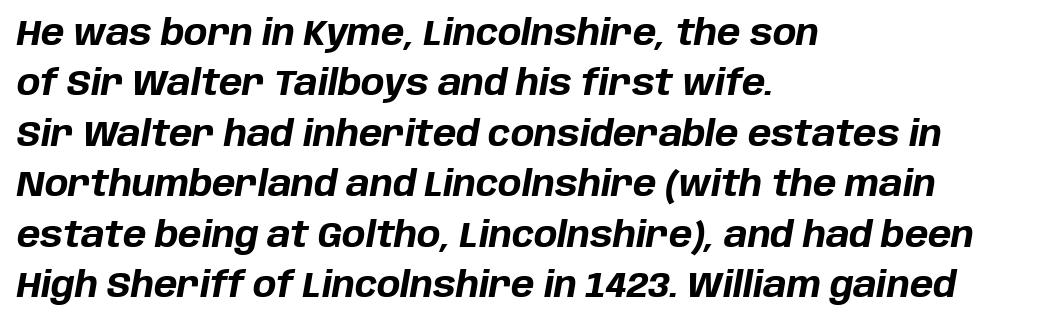
{"italic": "yes", "lean": "right", "slant_degrees": 10, "bold": "yes", "weight": "bold", "width": "normal", "stroke_contrast": "low", "x_height": "large", "monospaced": "no", "underline": "no", "align": "left", "line_spacing": "normal", "line_spacing_ratio": 1.44, "letter_spacing": "normal", "letter_spacing_em": 0.0, "glyph_px": 35}
